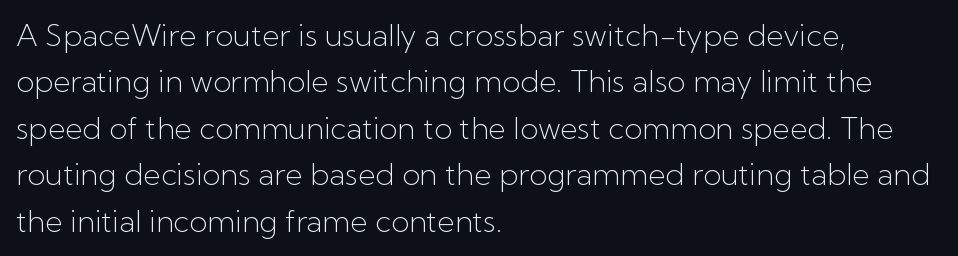
The image shows 30 px light sans-serif type, upright; set left-aligned, normal line spacing (1.55x), normal letter spacing, not underlined; low stroke contrast and a medium x-height.
